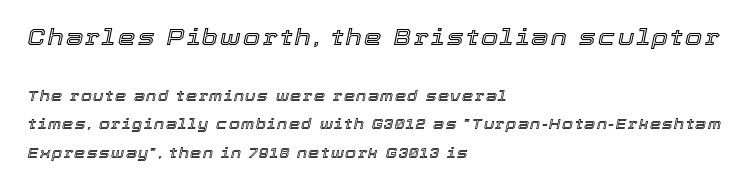
Q: Is the text italic (slanted)? A: Yes, it leans right by about 12 degrees.
Q: Is the text underlined? A: No.
Q: How is the paragraph aligned? A: Left-aligned.
Q: Is the spacing between lines tight, normal or loose? A: Loose.
Q: Which block of text is set in a larger size, the first (top) or the second (bottom)? A: The first (top) one.
